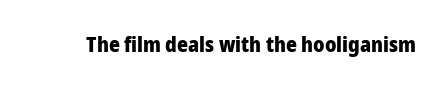
The image shows 21 px bold type, upright; set normal letter spacing, not underlined.
